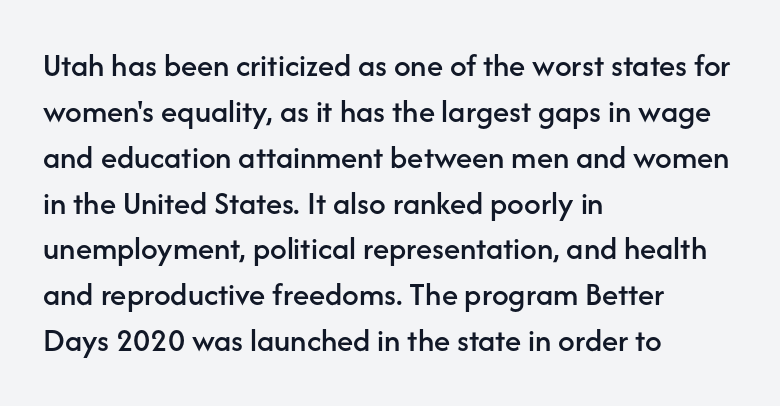
{"serif": "no", "italic": "no", "width": "normal", "stroke_contrast": "low", "x_height": "medium", "monospaced": "no", "underline": "no", "align": "left", "line_spacing": "normal", "line_spacing_ratio": 1.39, "letter_spacing": "normal", "letter_spacing_em": 0.0, "glyph_px": 33}
